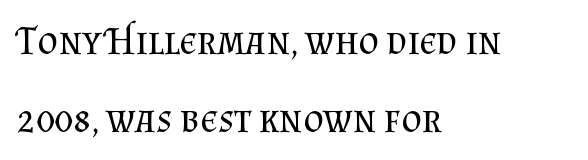
Spacing verdict: proportional, widths tailored to each character. The letters stand upright; this is a roman face. Type without underlining. Observe the serifs anchoring each vertical stroke in this sample. The letterforms sit shoulder to shoulder at normal distance.
